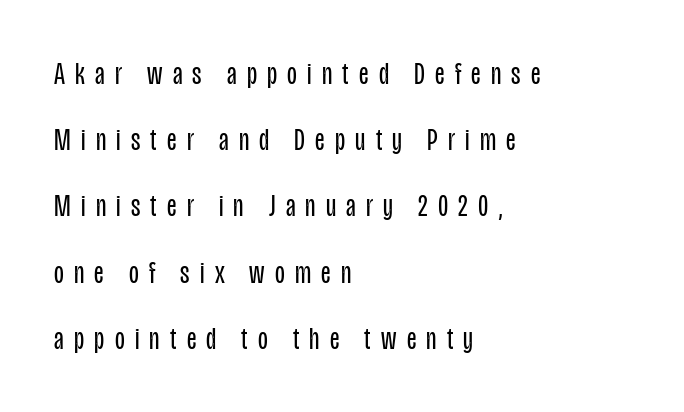
Lines of text with bare space underneath. Typographically, this falls in the sans-serif category. Words appear elongated and porous because spacing is wide. Layout note: lines flush left. Nope, not italic — everything's standing straight.
